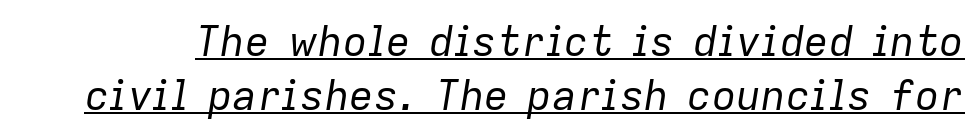
Does the lettering tilt? It does — this is italic. Compared with typical body copy, the letter spacing here is the same. Here the designer chose a conventional face with non-uniform glyph widths. The passage shown is not bold in any degree. Like a heading marked for emphasis, these lines bear an underscore. Quick note: interline space is typical.
